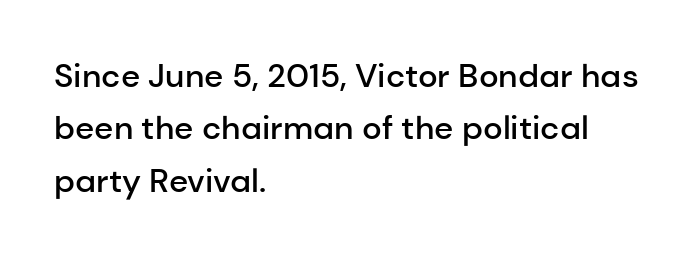
Q: Is the text bold? A: Semi-bold.
Q: Is the text italic (slanted)? A: No, it is upright.
Q: Is the typeface a serif or a sans-serif typeface? A: Sans-serif.
Q: Is the text underlined? A: No.
Q: How is the paragraph aligned? A: Left-aligned.
Q: Is the spacing between letters normal or unusually wide? A: Normal.
Q: Is the spacing between lines tight, normal or loose? A: Normal.
Q: Width (condensed, normal, or wide)? A: Normal.
Q: Stroke contrast? A: Low.
Q: x-height? A: Medium.
Q: Monospaced? A: No.
